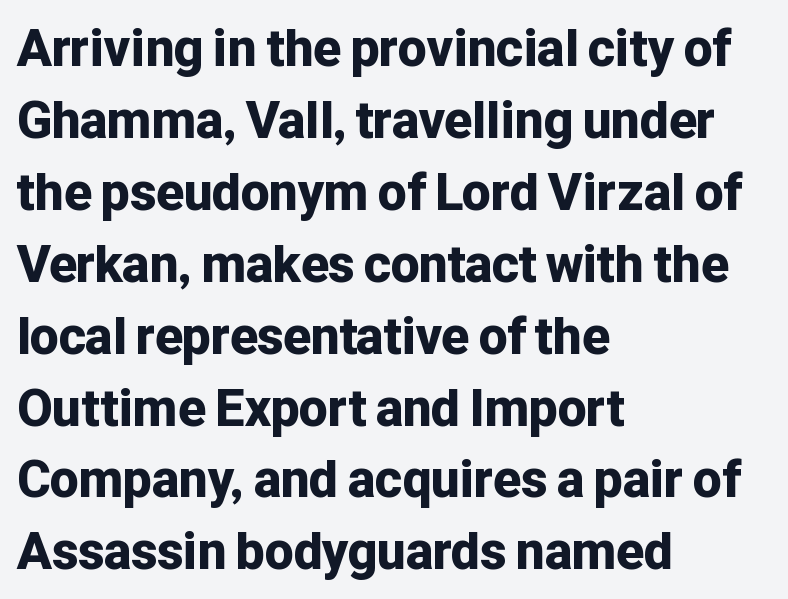
Q: Is the text bold? A: Yes.
Q: Is the text italic (slanted)? A: No, it is upright.
Q: Is the typeface a serif or a sans-serif typeface? A: Sans-serif.
Q: Is the text underlined? A: No.
Q: How is the paragraph aligned? A: Left-aligned.
Q: Is the spacing between letters normal or unusually wide? A: Normal.
Q: Is the spacing between lines tight, normal or loose? A: Normal.
Q: Width (condensed, normal, or wide)? A: Normal.
Q: Stroke contrast? A: Low.
Q: x-height? A: Medium.
Q: Monospaced? A: No.
